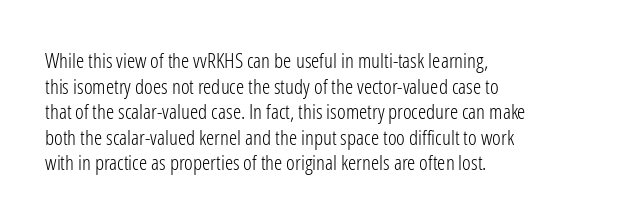
Does extra space separate the letters? No, they use regular spacing. The passage is arranged the way most books set body copy — flush left. The area under the type is left untouched. The face looks like a standard text weight, possibly lighter. Notice how the stems are strictly vertical — no italics here.
